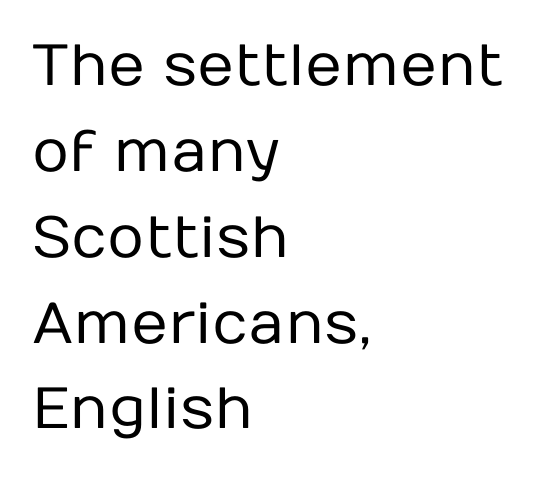
The setting favours the left margin, as ordinary paragraphs usually do. The typeface has the unassuming heft of standard copy or less. Varying glyph widths throughout — classic text-font behaviour. The tracking reads as untouched default to a designer's eye. Is there any slant? The stems are plumb.
